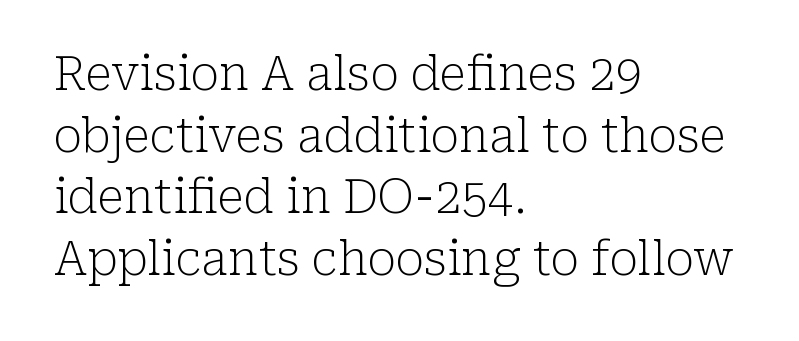
Q: Is the text bold? A: No.
Q: Is the text italic (slanted)? A: No, it is upright.
Q: Is the typeface a serif or a sans-serif typeface? A: Serif.
Q: Is the text underlined? A: No.
Q: How is the paragraph aligned? A: Left-aligned.
Q: Is the spacing between letters normal or unusually wide? A: Normal.
Q: Is the spacing between lines tight, normal or loose? A: Normal.
Q: Width (condensed, normal, or wide)? A: Normal.
Q: Stroke contrast? A: Low.
Q: x-height? A: Medium.
Q: Monospaced? A: No.
